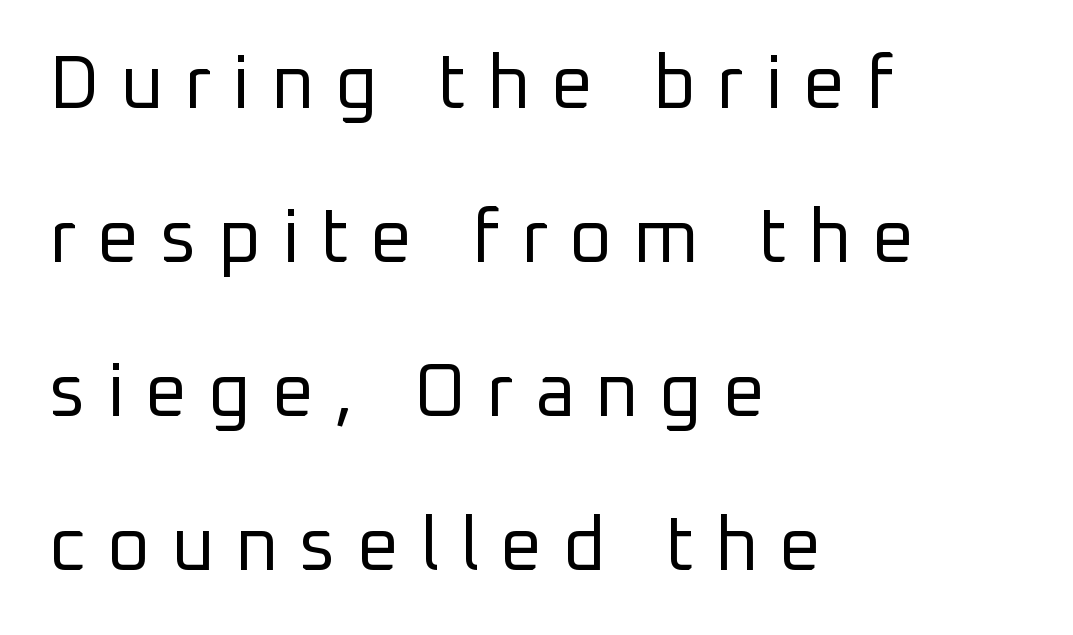
{"serif": "no", "italic": "no", "bold": "no", "weight": "regular", "width": "normal", "stroke_contrast": "low", "x_height": "medium", "monospaced": "no", "underline": "no", "align": "left", "line_spacing": "loose", "line_spacing_ratio": 2.08, "letter_spacing": "wide", "letter_spacing_em": 0.28, "glyph_px": 74}
